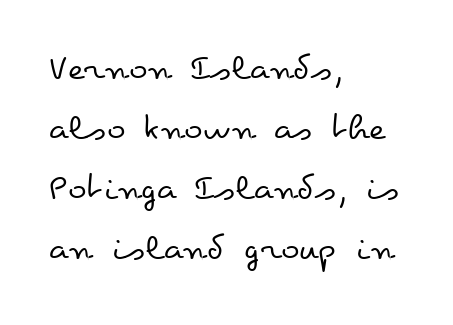
Q: Is the text bold? A: No.
Q: Is the text italic (slanted)? A: No, it is upright.
Q: Is the text underlined? A: No.
Q: How is the paragraph aligned? A: Left-aligned.
Q: Is the spacing between letters normal or unusually wide? A: Normal.
Q: Is the spacing between lines tight, normal or loose? A: Normal.
Q: Width (condensed, normal, or wide)? A: Wide.
Q: Stroke contrast? A: Low.
Q: x-height? A: Small.
Q: Monospaced? A: No.
